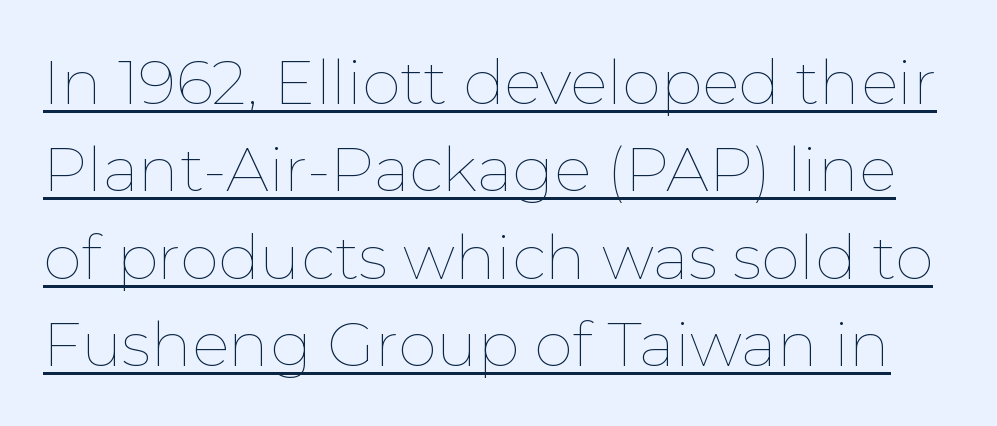
The image shows 62 px thin type, upright; set normal line spacing (1.41x), normal letter spacing, underlined; low stroke contrast and a medium x-height.
